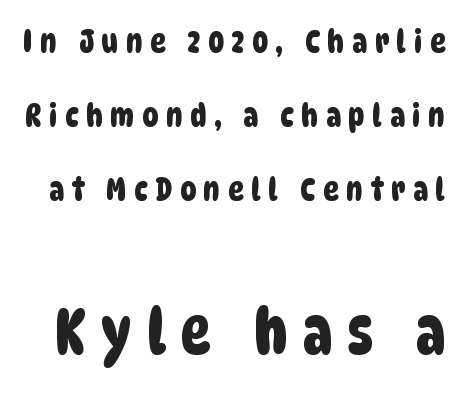
Q: Is the typeface a serif or a sans-serif typeface? A: Sans-serif.
Q: Is the text underlined? A: No.
Q: Is the spacing between letters normal or unusually wide? A: Unusually wide.
Q: Is the spacing between lines tight, normal or loose? A: Loose.
Q: Which block of text is set in a larger size, the first (top) or the second (bottom)? A: The second (bottom) one.
Q: Width (condensed, normal, or wide)? A: Condensed.
Q: Stroke contrast? A: Low.
Q: x-height? A: Large.
Q: Monospaced? A: No.
